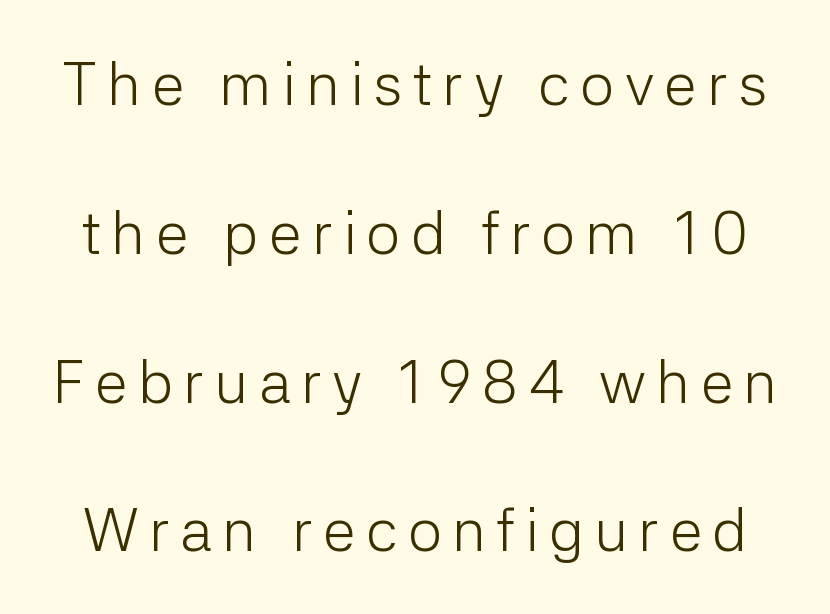
{"serif": "no", "italic": "no", "bold": "no", "weight": "light", "width": "normal", "stroke_contrast": "low", "x_height": "medium", "monospaced": "no", "underline": "no", "line_spacing": "loose", "line_spacing_ratio": 2.48, "glyph_px": 60}
